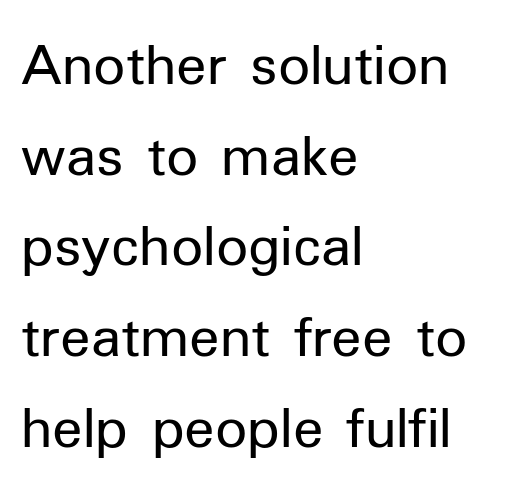
{"serif": "no", "italic": "no", "bold": "no", "weight": "regular", "width": "normal", "stroke_contrast": "low", "x_height": "medium", "monospaced": "no", "underline": "no", "align": "left", "line_spacing": "normal", "line_spacing_ratio": 1.44, "letter_spacing": "normal", "letter_spacing_em": 0.0, "glyph_px": 63}
